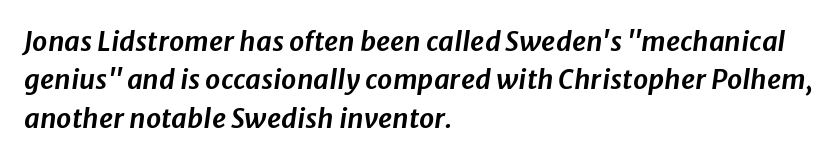
The image shows 27 px text type, italic (leaning right); set left-aligned, normal line spacing (1.42x), normal letter spacing, not underlined.
